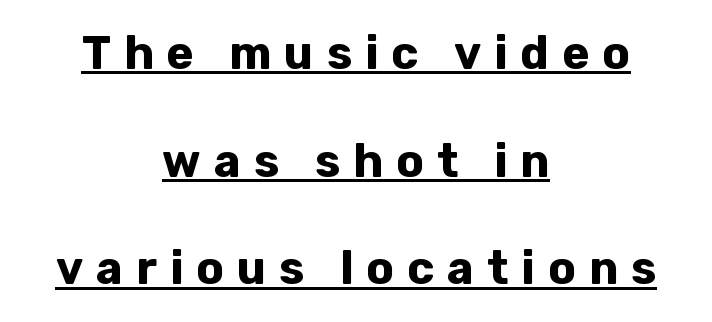
{"serif": "no", "italic": "no", "bold": "yes", "weight": "bold", "width": "normal", "stroke_contrast": "low", "x_height": "medium", "monospaced": "no", "underline": "yes", "align": "center", "line_spacing": "loose", "line_spacing_ratio": 2.34, "letter_spacing": "wide", "letter_spacing_em": 0.28, "glyph_px": 46}
